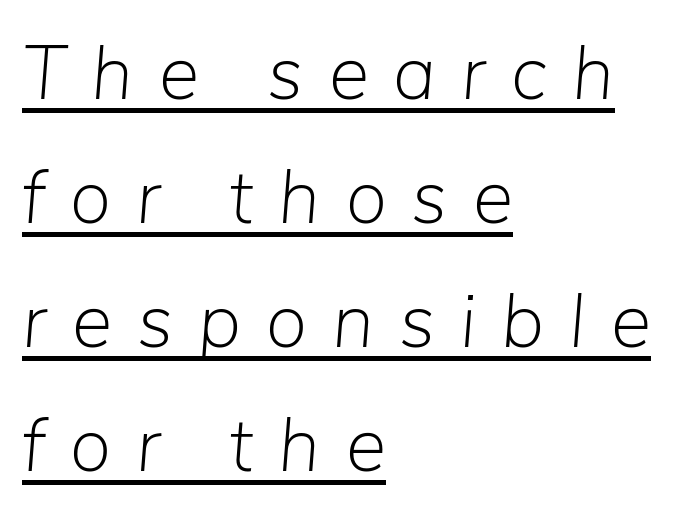
Q: Is the text bold? A: No.
Q: Is the text italic (slanted)? A: Yes, it leans right by about 5 degrees.
Q: Is the text underlined? A: Yes.
Q: How is the paragraph aligned? A: Left-aligned.
Q: Is the spacing between letters normal or unusually wide? A: Unusually wide.
Q: Is the spacing between lines tight, normal or loose? A: Normal.
Q: Width (condensed, normal, or wide)? A: Normal.
Q: Stroke contrast? A: Low.
Q: x-height? A: Medium.
Q: Monospaced? A: No.
